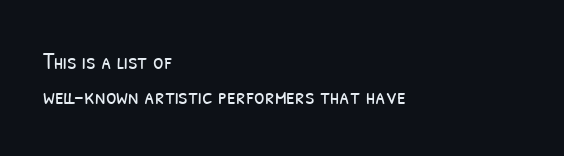
Decoration check: the copy has no underline. Words appear dense and cohesive because spacing is normal. Evenly set lines give the paragraph a standard silhouette. Is the block centered? No — it sits flush against the left margin.
